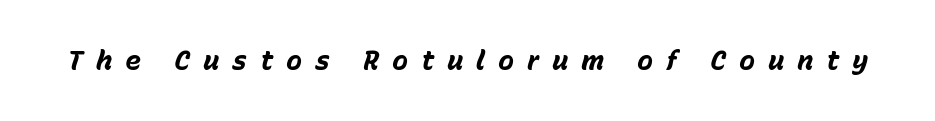
The image shows 27 px bold type, italic (leaning right); set unusually wide letter spacing (+0.47 em), not underlined.
